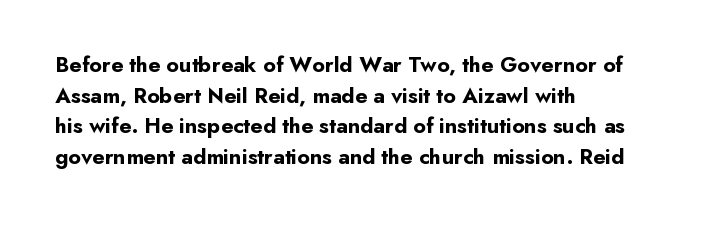
If you drew a line through each stem, it would be perfectly vertical. A normal amount of white space separates one row of letters from the next. Unmarked baselines from the first word to the last. Pretty heavy lettering here — definitely bold. The paragraph has a hard left edge and a soft right edge. These lines keep a tight, regular rhythm from letter to letter.
